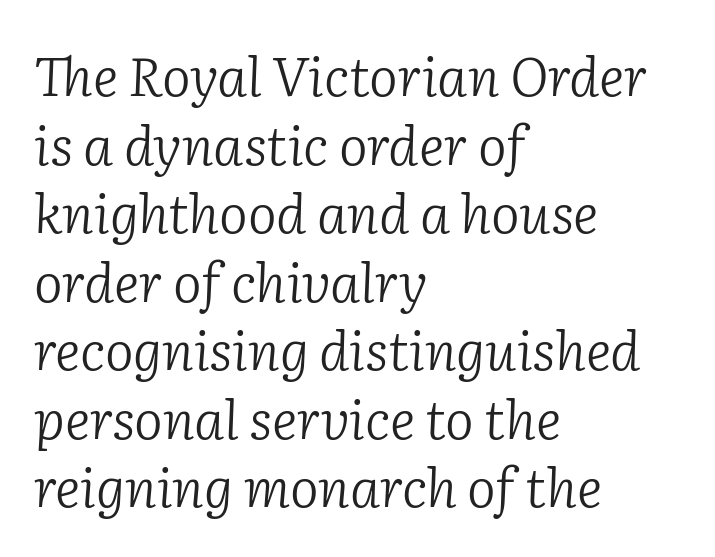
Q: Is the text bold? A: No.
Q: Is the text italic (slanted)? A: Yes, it leans right by about 2 degrees.
Q: Is the typeface a serif or a sans-serif typeface? A: Serif.
Q: Is the text underlined? A: No.
Q: How is the paragraph aligned? A: Left-aligned.
Q: Is the spacing between letters normal or unusually wide? A: Normal.
Q: Is the spacing between lines tight, normal or loose? A: Normal.
Q: Width (condensed, normal, or wide)? A: Normal.
Q: Stroke contrast? A: Low.
Q: x-height? A: Medium.
Q: Monospaced? A: No.
